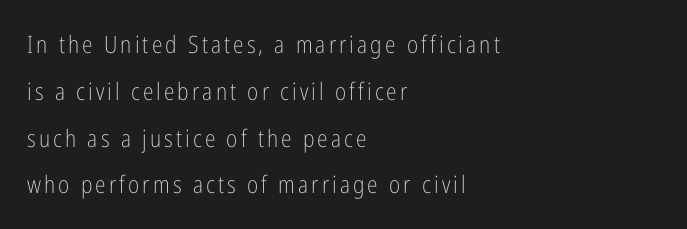
Q: Is the text bold? A: No.
Q: Is the text italic (slanted)? A: No, it is upright.
Q: Is the text underlined? A: No.
Q: How is the paragraph aligned? A: Left-aligned.
Q: Is the spacing between lines tight, normal or loose? A: Loose.
